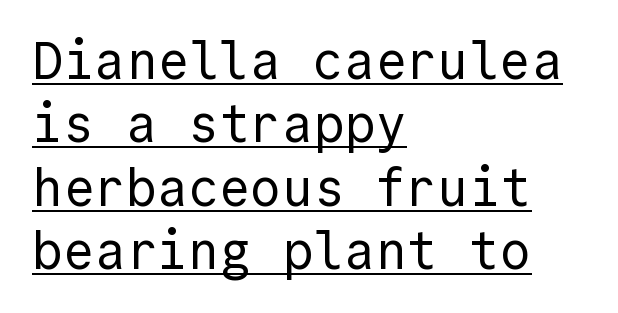
{"serif": "no", "italic": "no", "bold": "no", "weight": "regular", "width": "normal", "x_height": "medium", "monospaced": "yes", "underline": "yes", "align": "left", "line_spacing_ratio": 1.22, "letter_spacing": "normal", "letter_spacing_em": 0.0, "glyph_px": 52}
